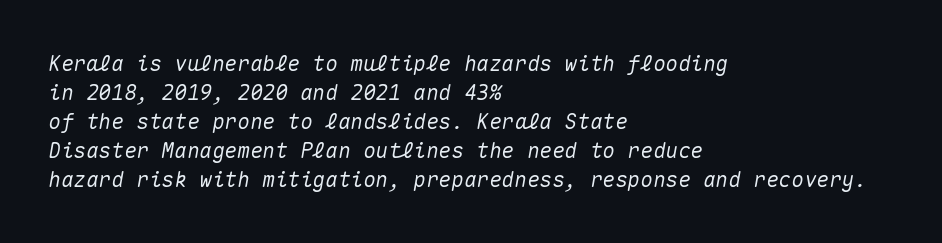
The glyphs look as if they've been sheared to an angle. Spacing between characters is what you'd get straight out of the box. This sample keeps an unexceptional amount of space between lines. Decoration check: the copy has no underline. Line starts are locked; line ends wander.
